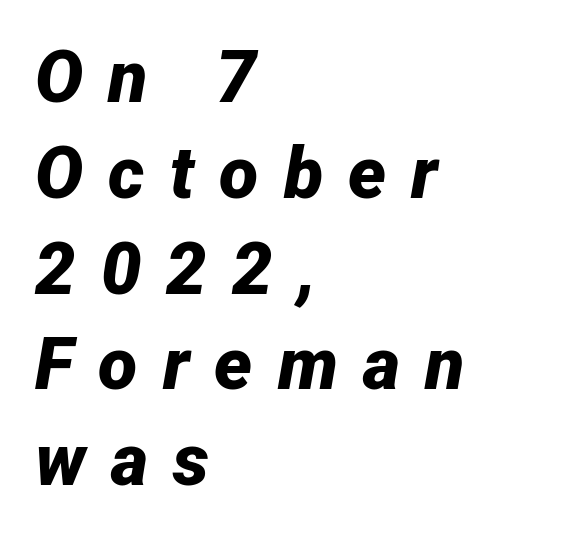
Notice how the stems are inclined rather than vertical — that's the hallmark of italics. Heavy-handed strokes throughout: this text is bold. Is this a fixed-width face? No — the glyphs have proportional, varying widths. Just letters on the line, the space beneath them empty. You could only call the tracking loose — the letters float apart.
